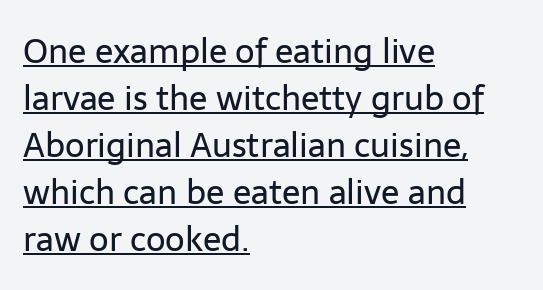
Q: Is the text bold? A: No.
Q: Is the text italic (slanted)? A: No, it is upright.
Q: Is the typeface a serif or a sans-serif typeface? A: Sans-serif.
Q: Is the text underlined? A: Yes.
Q: How is the paragraph aligned? A: Left-aligned.
Q: Is the spacing between letters normal or unusually wide? A: Normal.
Q: Is the spacing between lines tight, normal or loose? A: Normal.
Q: Width (condensed, normal, or wide)? A: Normal.
Q: Stroke contrast? A: Low.
Q: x-height? A: Medium.
Q: Monospaced? A: No.
